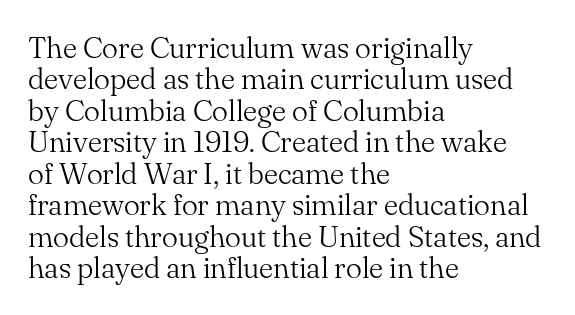
{"serif": "yes", "italic": "no", "bold": "no", "weight": "light", "width": "normal", "stroke_contrast": "medium", "x_height": "small", "monospaced": "no", "underline": "no", "align": "left", "line_spacing": "tight", "line_spacing_ratio": 1.05, "letter_spacing": "normal", "letter_spacing_em": 0.0, "glyph_px": 30}
